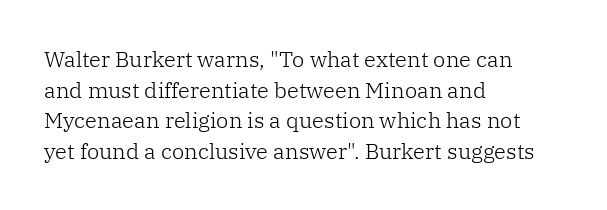
Q: Is the text bold? A: No.
Q: Is the text italic (slanted)? A: No, it is upright.
Q: Is the text underlined? A: No.
Q: How is the paragraph aligned? A: Left-aligned.
Q: Is the spacing between letters normal or unusually wide? A: Normal.
Q: Is the spacing between lines tight, normal or loose? A: Normal.
